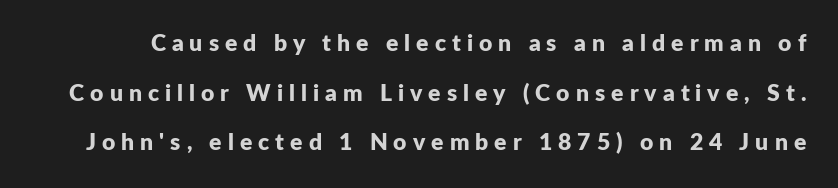
Italic: no, the glyphs are upright roman. The characters look thick and weighty, a clear bold. Words float on clear page, feet unadorned. Each word looks stretched out because of the extra space between its letters. Honestly, the rows look like they've been pulled way apart.
